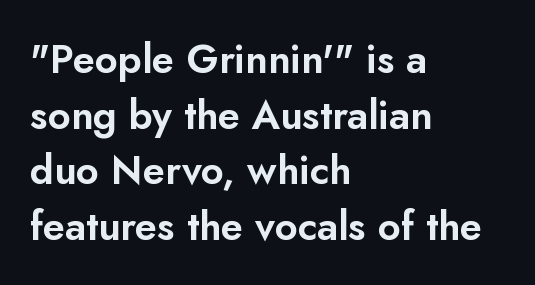
The image shows 40 px sans-serif type, upright; set left-aligned, normal line spacing (1.39x), normal letter spacing, not underlined; low stroke contrast and a small x-height.
